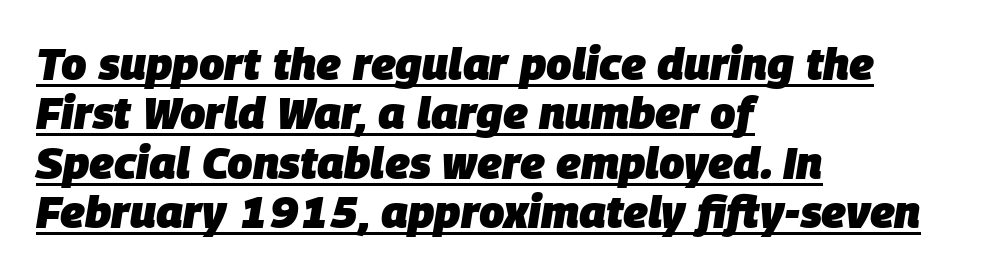
Q: Is the text bold? A: Yes.
Q: Is the text italic (slanted)? A: Yes, it leans right by about 9 degrees.
Q: Is the text underlined? A: Yes.
Q: How is the paragraph aligned? A: Left-aligned.
Q: Is the spacing between letters normal or unusually wide? A: Normal.
Q: Is the spacing between lines tight, normal or loose? A: Tight.
Q: Width (condensed, normal, or wide)? A: Normal.
Q: Stroke contrast? A: Low.
Q: x-height? A: Large.
Q: Monospaced? A: No.
